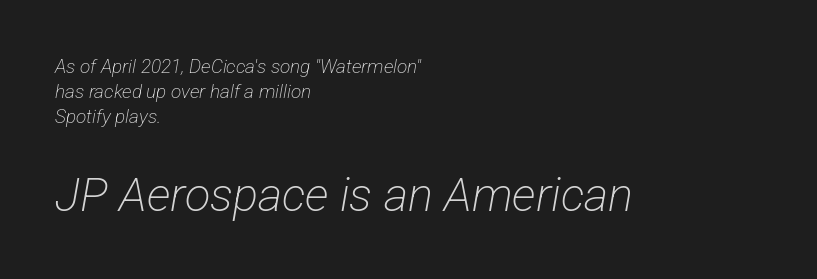
Q: Is the text bold? A: No.
Q: Is the typeface a serif or a sans-serif typeface? A: Sans-serif.
Q: Is the text underlined? A: No.
Q: How is the paragraph aligned? A: Left-aligned.
Q: Is the spacing between letters normal or unusually wide? A: Normal.
Q: Is the spacing between lines tight, normal or loose? A: Normal.
Q: Which block of text is set in a larger size, the first (top) or the second (bottom)? A: The second (bottom) one.
Q: Width (condensed, normal, or wide)? A: Condensed.
Q: Stroke contrast? A: Low.
Q: x-height? A: Medium.
Q: Monospaced? A: No.
